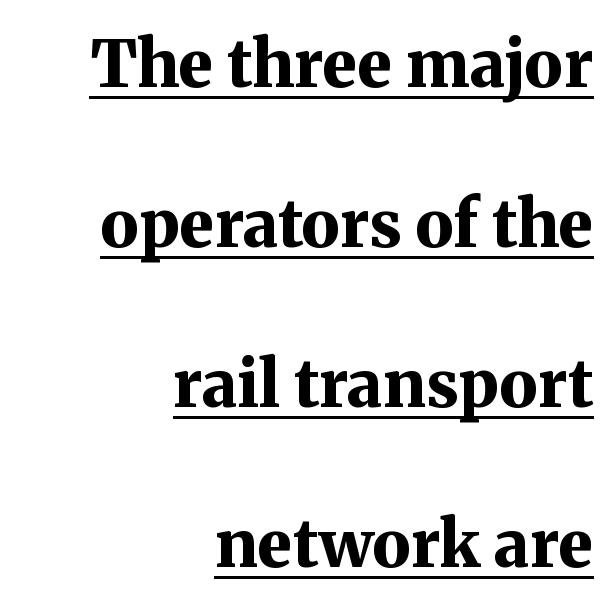
Q: Is the text bold? A: Yes.
Q: Is the text italic (slanted)? A: No, it is upright.
Q: Is the typeface a serif or a sans-serif typeface? A: Serif.
Q: Is the text underlined? A: Yes.
Q: How is the paragraph aligned? A: Right-aligned.
Q: Is the spacing between letters normal or unusually wide? A: Normal.
Q: Is the spacing between lines tight, normal or loose? A: Loose.
Q: Width (condensed, normal, or wide)? A: Normal.
Q: Stroke contrast? A: Medium.
Q: x-height? A: Medium.
Q: Monospaced? A: No.
